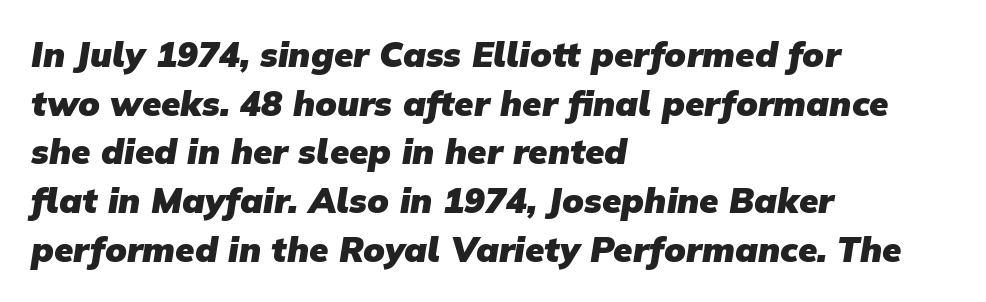
The glyphs in this specimen are sans serif. Pretty heavy lettering here — definitely bold. A bare baseline throughout the passage. Horizontal alignment here is leftward, the default for most running prose.
